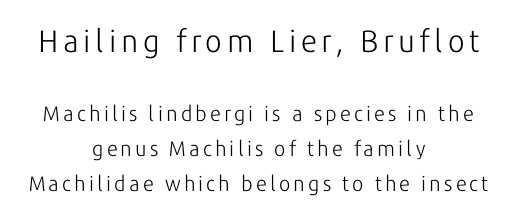
Rule under the text: the space is simply empty. Ascenders rise straight up at ninety degrees. Is this a fixed-width face? No — the glyphs have proportional, varying widths. The lines in this sample share a center point and differ in where they start and stop. The rows are spaced the way most documents space them.
